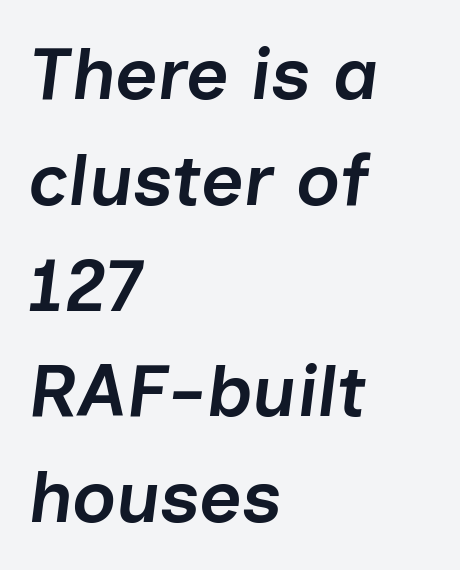
Q: Is the text bold? A: Semi-bold.
Q: Is the text italic (slanted)? A: Yes, it leans right by about 7 degrees.
Q: Is the text underlined? A: No.
Q: How is the paragraph aligned? A: Left-aligned.
Q: Is the spacing between letters normal or unusually wide? A: Normal.
Q: Is the spacing between lines tight, normal or loose? A: Normal.
Q: Width (condensed, normal, or wide)? A: Normal.
Q: Stroke contrast? A: Low.
Q: x-height? A: Medium.
Q: Monospaced? A: No.
